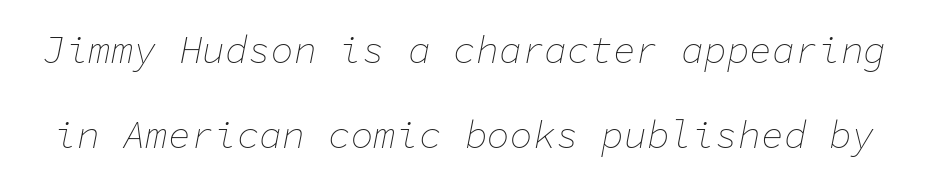
The image shows 38 px thin type, italic (leaning right), monospaced; set loose line spacing (2.25x), normal letter spacing, not underlined; low stroke contrast and a medium x-height.
